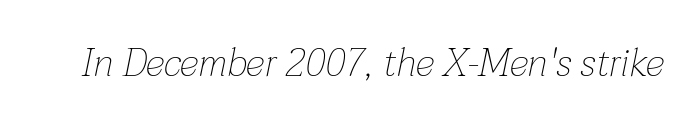
The image shows 39 px thin type, italic (leaning right); set normal letter spacing, not underlined; low stroke contrast and a medium x-height.
